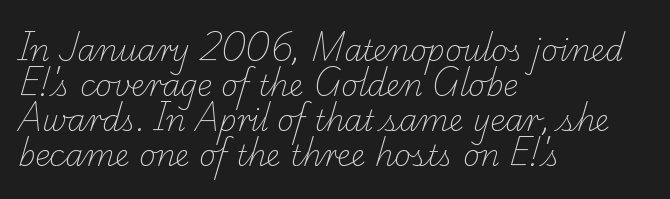
{"serif": "yes", "bold": "no", "weight": "light", "width": "normal", "stroke_contrast": "low", "x_height": "small", "monospaced": "no", "underline": "no", "align": "left", "line_spacing_ratio": 1.21, "letter_spacing": "normal", "letter_spacing_em": 0.0, "glyph_px": 29}
